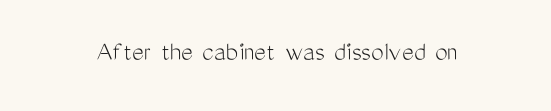
Heft: none added — not bold. Check under the words: just untouched page. Classification — sans serif. This sample has the flowing, uneven cadence of proportional lettering.
